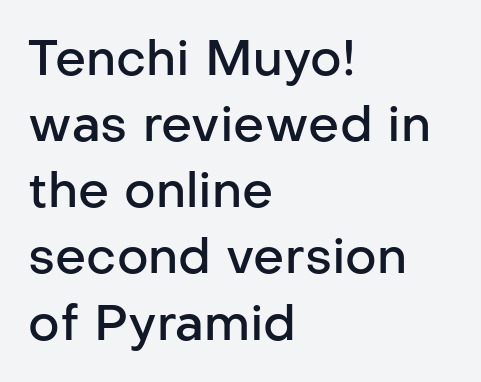
The image shows 49 px semibold sans-serif type, upright; set left-aligned, normal line spacing (1.35x), normal letter spacing, not underlined; low stroke contrast and a medium x-height.
